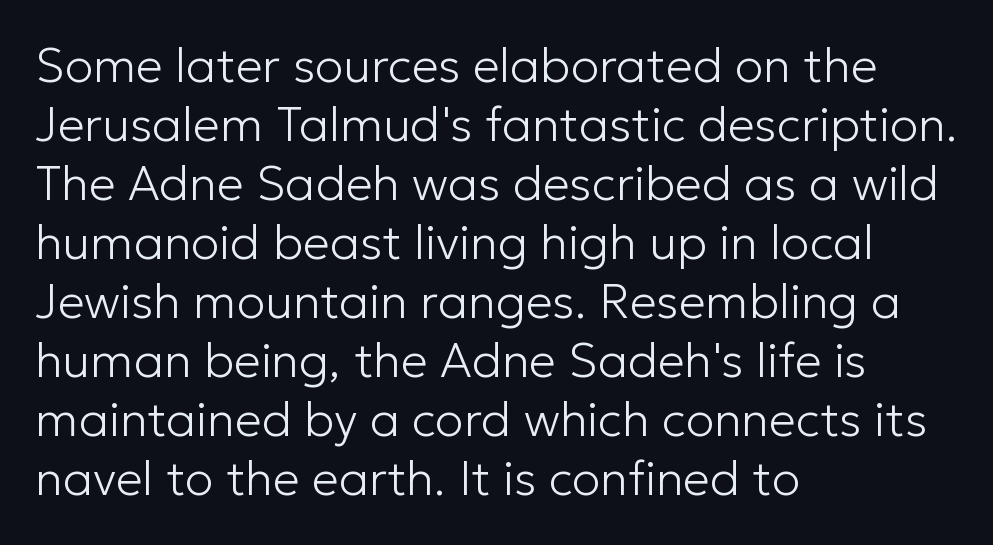
Q: Is the text bold? A: No.
Q: Is the text italic (slanted)? A: No, it is upright.
Q: Is the typeface a serif or a sans-serif typeface? A: Sans-serif.
Q: Is the text underlined? A: No.
Q: How is the paragraph aligned? A: Left-aligned.
Q: Is the spacing between letters normal or unusually wide? A: Normal.
Q: Width (condensed, normal, or wide)? A: Normal.
Q: Stroke contrast? A: Low.
Q: x-height? A: Medium.
Q: Monospaced? A: No.
